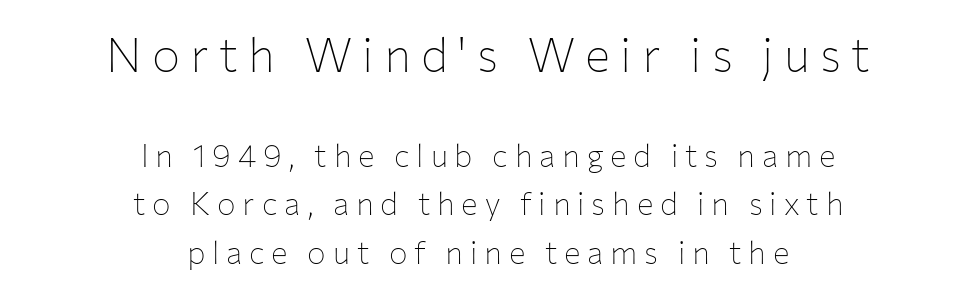
Q: Is the text bold? A: No.
Q: Is the text italic (slanted)? A: No, it is upright.
Q: Is the typeface a serif or a sans-serif typeface? A: Sans-serif.
Q: Is the text underlined? A: No.
Q: How is the paragraph aligned? A: Centered.
Q: Is the spacing between letters normal or unusually wide? A: Unusually wide.
Q: Is the spacing between lines tight, normal or loose? A: Normal.
Q: Which block of text is set in a larger size, the first (top) or the second (bottom)? A: The first (top) one.
Q: Width (condensed, normal, or wide)? A: Normal.
Q: Stroke contrast? A: Low.
Q: x-height? A: Medium.
Q: Monospaced? A: No.
